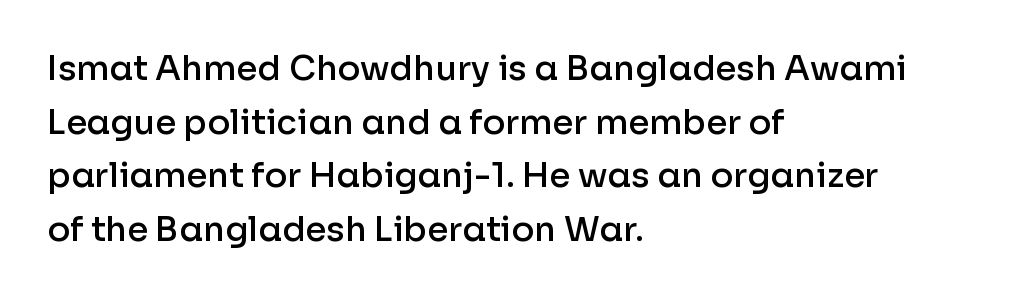
Tracking value appears to be zero — textbook default spacing. Line beginnings align vertically; line endings do not. These lines are rendered in a variable-pitch font. Font category for this specimen: sans-serif. Weight check: semibold — heavier than regular, not quite bold. This is the regular roman posture of the typeface.
